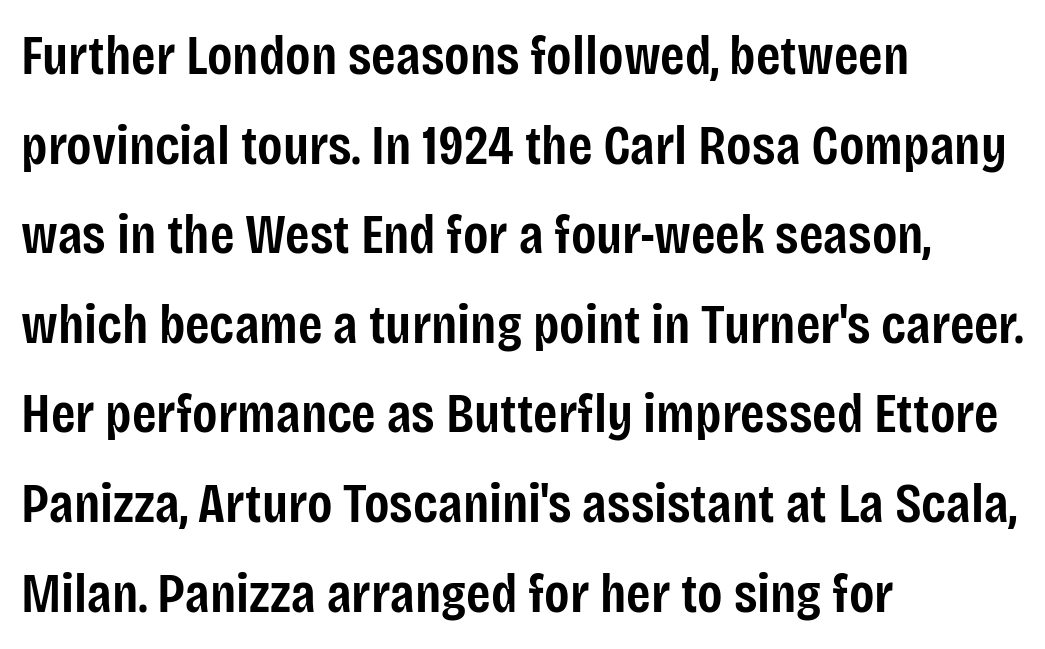
{"serif": "no", "italic": "no", "bold": "semi", "weight": "semibold", "width": "condensed", "stroke_contrast": "low", "x_height": "large", "monospaced": "no", "underline": "no", "align": "left", "line_spacing": "normal", "line_spacing_ratio": 1.6, "letter_spacing": "normal", "letter_spacing_em": 0.0, "glyph_px": 56}
